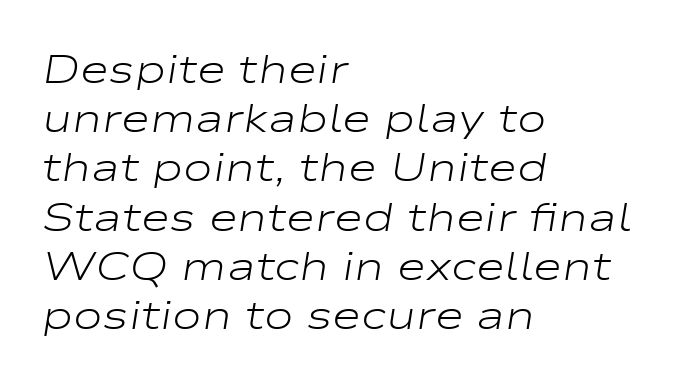
{"italic": "yes", "lean": "right", "slant_degrees": 9, "bold": "no", "weight": "light", "width": "wide", "stroke_contrast": "low", "x_height": "medium", "monospaced": "no", "underline": "no", "align": "left", "line_spacing_ratio": 1.23, "letter_spacing": "normal", "letter_spacing_em": 0.0, "glyph_px": 40}
